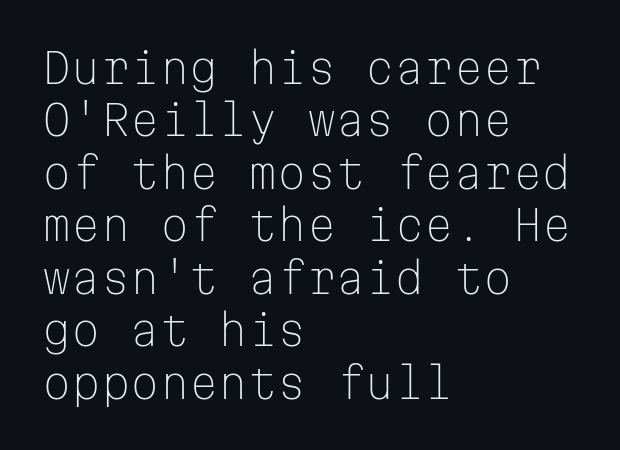
The image shows 42 px light sans-serif type, upright, monospaced; set left-aligned, normal line spacing (1.25x), normal letter spacing, not underlined; low stroke contrast and a medium x-height.
